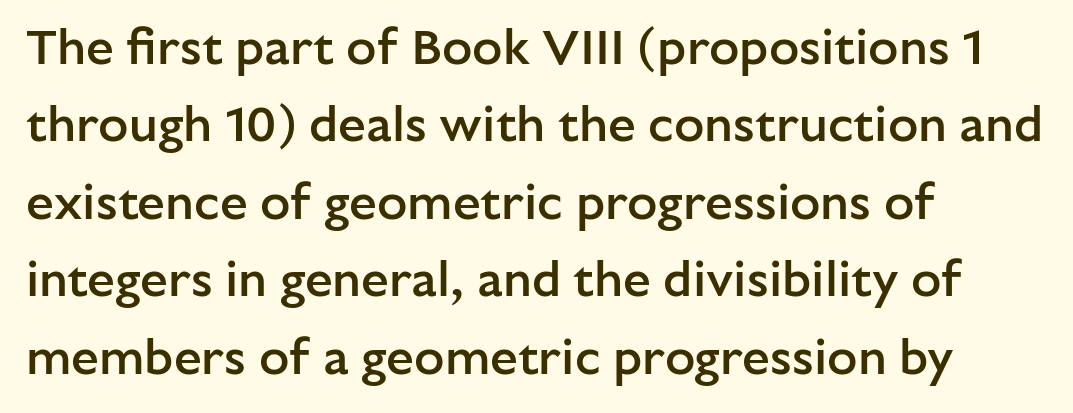
The image shows 50 px semibold sans-serif type, upright; set left-aligned, normal line spacing (1.55x), normal letter spacing, not underlined; low stroke contrast and a medium x-height.
